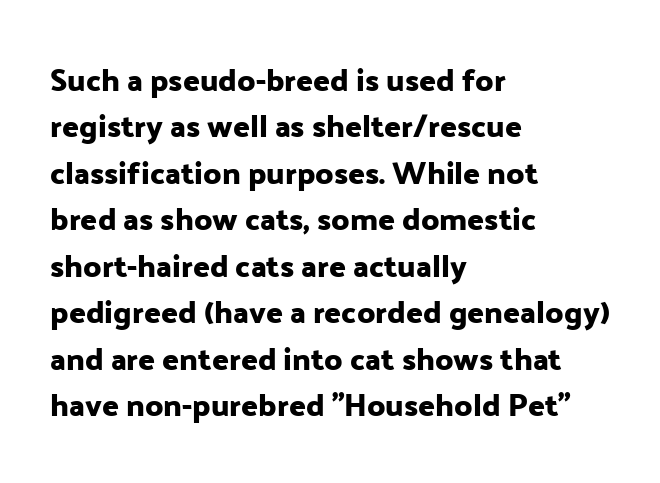
The image shows 31 px sans-serif type, upright; set left-aligned, normal line spacing (1.5x), normal letter spacing, not underlined; low stroke contrast and a medium x-height.
